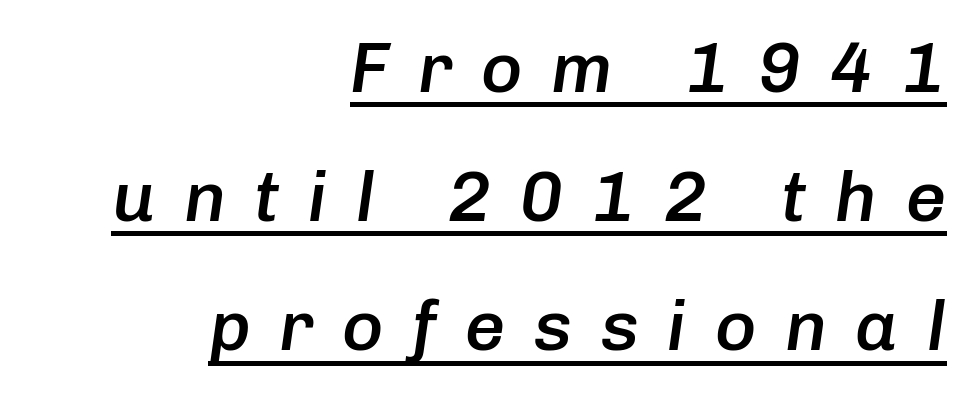
The image shows 71 px semibold type, italic (leaning right); set right-aligned, line spacing 1.82x, unusually wide letter spacing (+0.4 em), underlined; low stroke contrast and a medium x-height.
